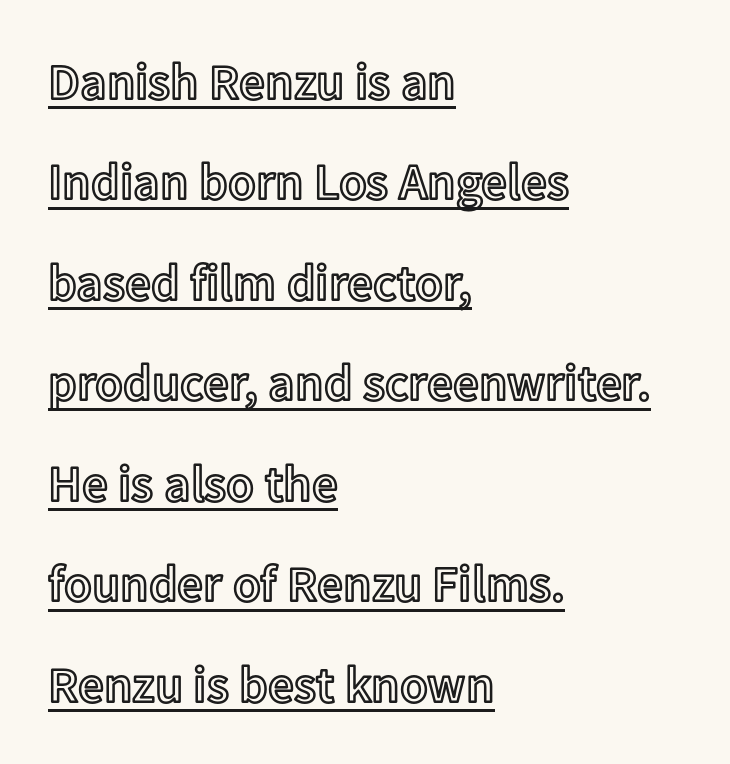
The image shows 51 px text type, upright; set left-aligned, loose line spacing (1.97x), normal letter spacing, underlined; a medium x-height.
